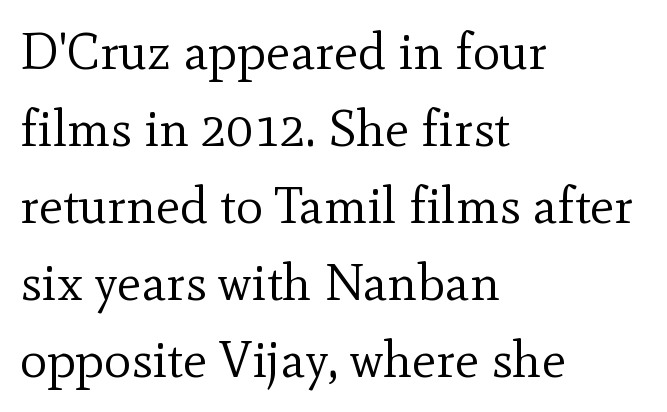
Q: Is the text bold? A: No.
Q: Is the text italic (slanted)? A: No, it is upright.
Q: Is the typeface a serif or a sans-serif typeface? A: Serif.
Q: Is the text underlined? A: No.
Q: How is the paragraph aligned? A: Left-aligned.
Q: Is the spacing between letters normal or unusually wide? A: Normal.
Q: Is the spacing between lines tight, normal or loose? A: Normal.
Q: Width (condensed, normal, or wide)? A: Normal.
Q: x-height? A: Small.
Q: Monospaced? A: No.
